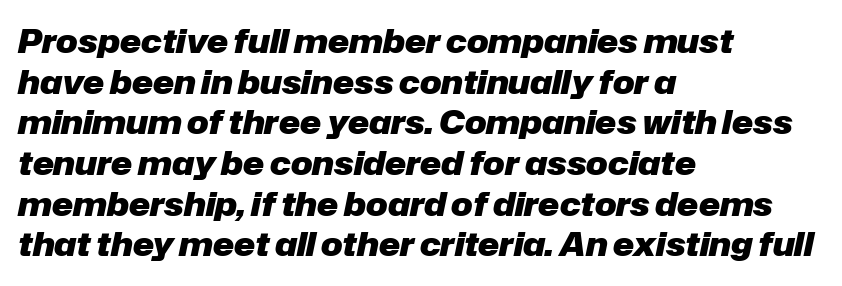
Rule under the text: the space is simply empty. Visually the block forms a straight wall on the left and a jagged coastline on the right. No extra tracking has been applied to these lines. Do the characters align in a grid? No, the font is proportional. The rendering uses a bold face; every stroke is thick and dark. The leading is moderate, giving the passage an even texture.
